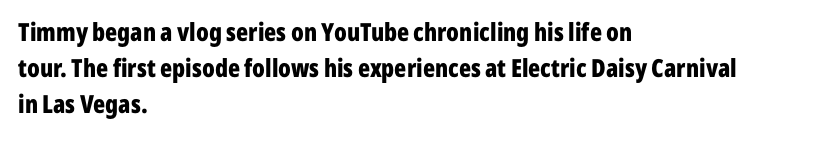
{"italic": "no", "bold": "yes", "underline": "no", "align": "left", "line_spacing": "normal", "line_spacing_ratio": 1.45, "letter_spacing": "normal", "letter_spacing_em": 0.0, "glyph_px": 25}
